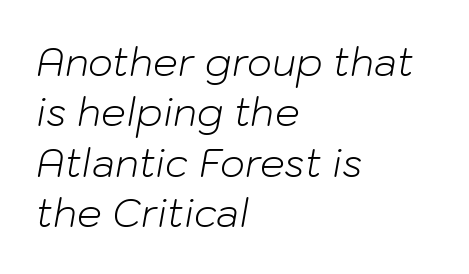
Regarding leading, the lines here are spaced in the standard way. This is not heavy type; no bold has been used. Layout note: lines flush left. The axis of the letterforms is tilted away from vertical.
